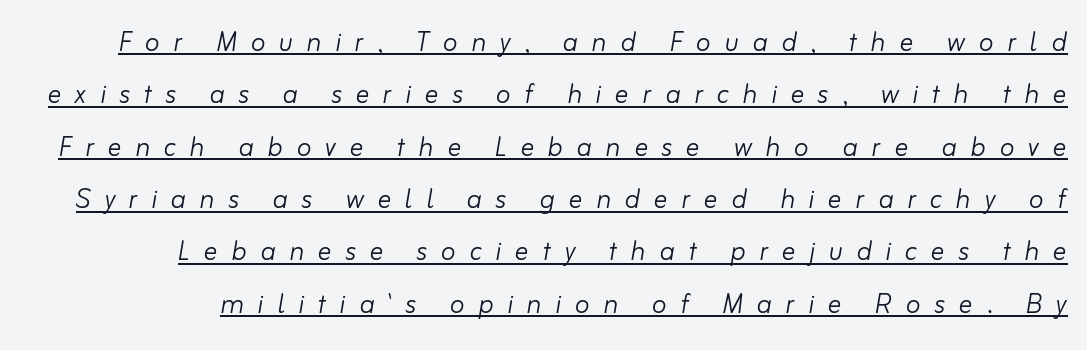
{"italic": "yes", "lean": "right", "slant_degrees": 10, "bold": "no", "weight": "light", "width": "normal", "stroke_contrast": "low", "x_height": "small", "monospaced": "no", "underline": "yes", "align": "right", "line_spacing": "normal", "line_spacing_ratio": 1.54, "letter_spacing": "wide", "letter_spacing_em": 0.4, "glyph_px": 34}
